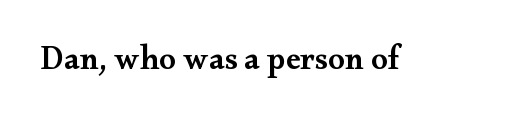
What kind of face is this? One with serifs. Here the glyphs are tracked normally, forming tight word shapes. The axis of the letterforms is exactly vertical. Just letters on the line, the space beneath them empty. These lines are rendered in a variable-pitch font. Caption: semibold face, moderately heavy strokes.
